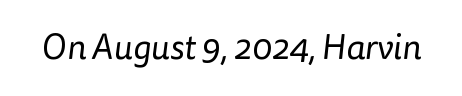
Q: Is the text bold? A: No.
Q: Is the typeface a serif or a sans-serif typeface? A: Sans-serif.
Q: Is the text underlined? A: No.
Q: Is the spacing between letters normal or unusually wide? A: Normal.
Q: Width (condensed, normal, or wide)? A: Normal.
Q: Stroke contrast? A: Low.
Q: x-height? A: Medium.
Q: Monospaced? A: No.
